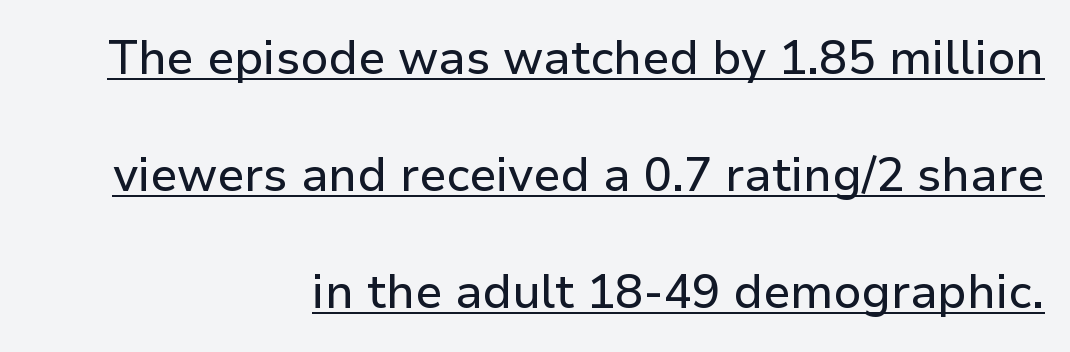
Q: Is the text italic (slanted)? A: No, it is upright.
Q: Is the typeface a serif or a sans-serif typeface? A: Sans-serif.
Q: Is the text underlined? A: Yes.
Q: How is the paragraph aligned? A: Right-aligned.
Q: Is the spacing between letters normal or unusually wide? A: Normal.
Q: Is the spacing between lines tight, normal or loose? A: Loose.
Q: Width (condensed, normal, or wide)? A: Normal.
Q: Stroke contrast? A: Low.
Q: x-height? A: Medium.
Q: Monospaced? A: No.
